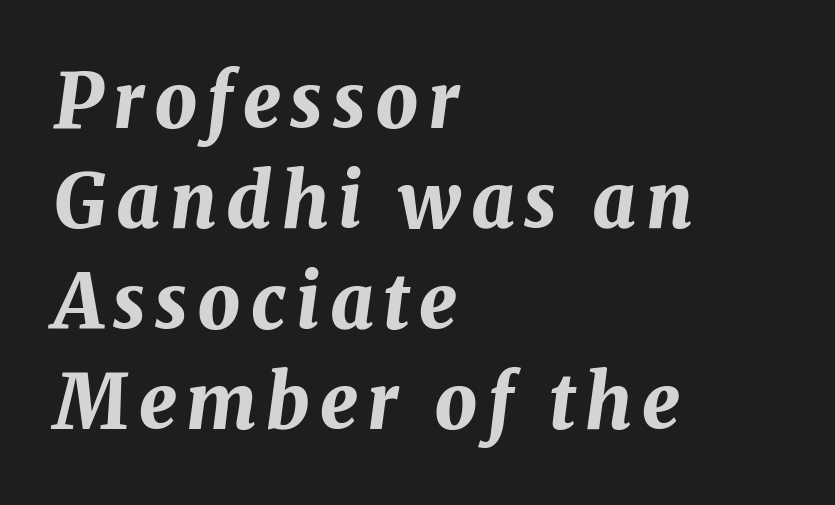
{"italic": "yes", "lean": "right", "slant_degrees": 8, "bold": "yes", "weight": "bold", "width": "normal", "stroke_contrast": "medium", "x_height": "medium", "monospaced": "no", "underline": "no", "align": "left", "line_spacing": "normal", "line_spacing_ratio": 1.34, "glyph_px": 75}
